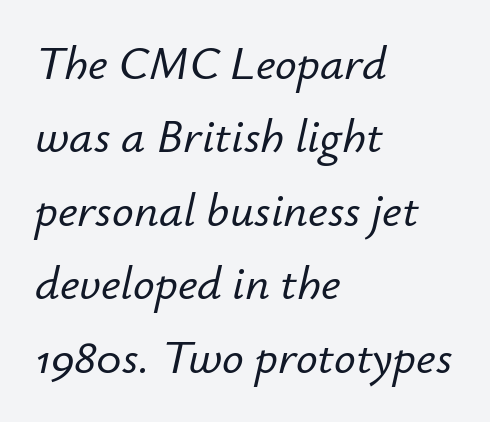
{"italic": "yes", "lean": "right", "slant_degrees": 12, "width": "normal", "stroke_contrast": "low", "x_height": "small", "monospaced": "no", "underline": "no", "align": "left", "line_spacing": "normal", "line_spacing_ratio": 1.53, "letter_spacing": "normal", "letter_spacing_em": 0.0, "glyph_px": 48}
